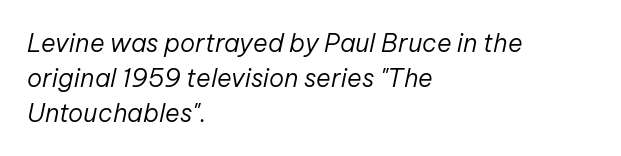
The letters sit at their default tracking, neither squeezed nor spread. The passage is arranged the way most books set body copy — flush left. Stems and bowls with no extra thickness — not bold. Vertical spacing — default.
